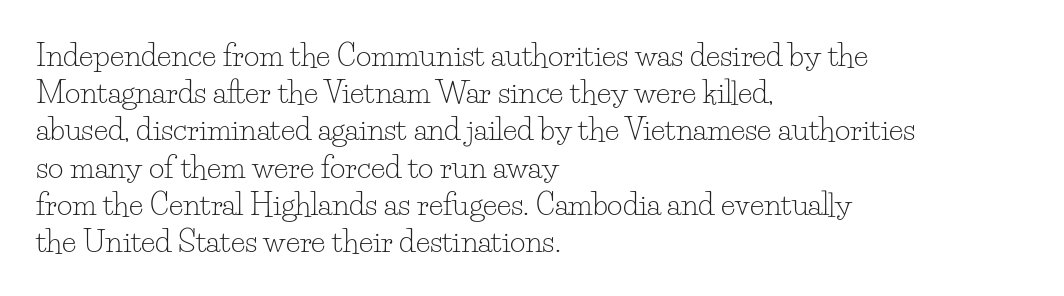
The image shows 30 px light serif type, upright; set left-aligned, line spacing 1.24x, normal letter spacing, not underlined; low stroke contrast and a small x-height.
